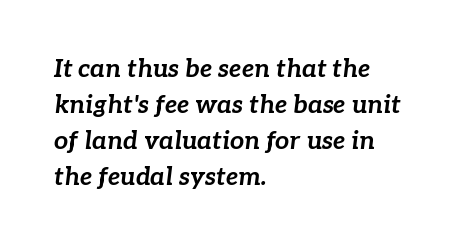
Q: Is the text bold? A: Yes.
Q: Is the text italic (slanted)? A: Yes, it leans right by about 7 degrees.
Q: Is the text underlined? A: No.
Q: How is the paragraph aligned? A: Left-aligned.
Q: Is the spacing between letters normal or unusually wide? A: Normal.
Q: Is the spacing between lines tight, normal or loose? A: Normal.
